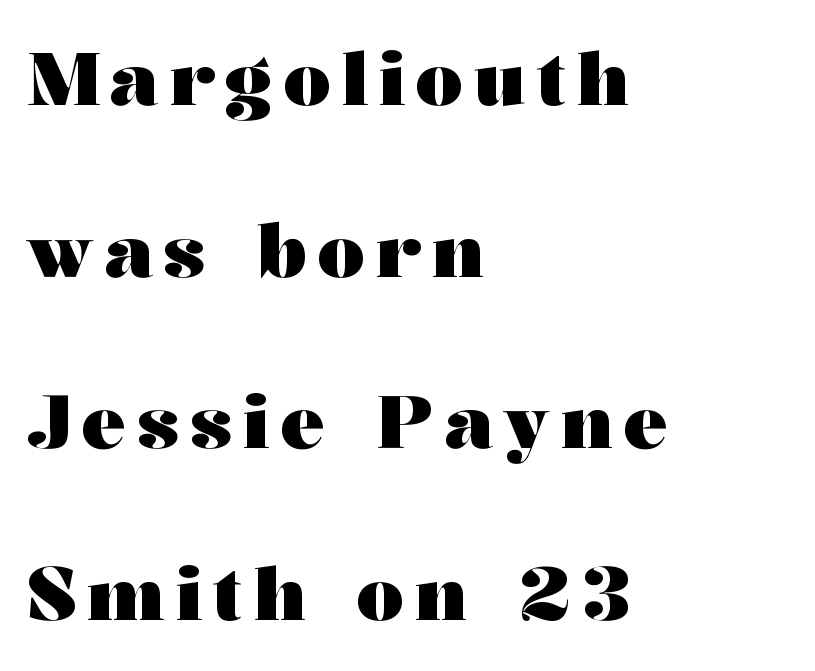
The image shows 74 px heavy, wide serif type, upright; set left-aligned, loose line spacing (2.32x), not underlined; medium stroke contrast and a medium x-height.
